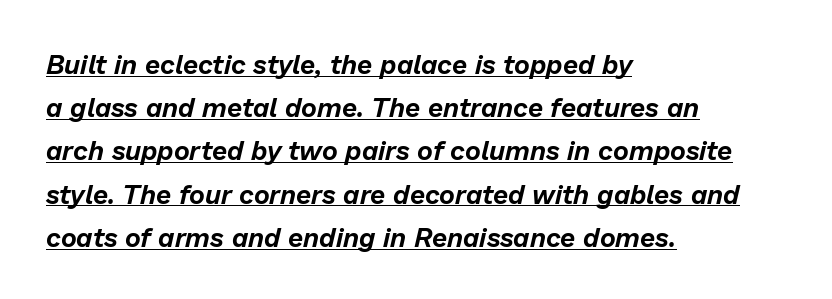
Q: Is the text italic (slanted)? A: Yes, it leans right by about 13 degrees.
Q: Is the text underlined? A: Yes.
Q: How is the paragraph aligned? A: Left-aligned.
Q: Is the spacing between letters normal or unusually wide? A: Normal.
Q: Is the spacing between lines tight, normal or loose? A: Normal.
